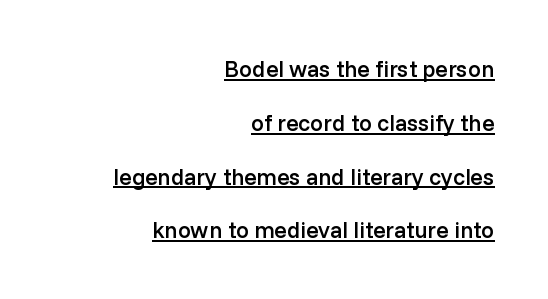
Q: Is the text bold? A: Semi-bold.
Q: Is the text italic (slanted)? A: No, it is upright.
Q: Is the text underlined? A: Yes.
Q: How is the paragraph aligned? A: Right-aligned.
Q: Is the spacing between letters normal or unusually wide? A: Normal.
Q: Is the spacing between lines tight, normal or loose? A: Loose.
